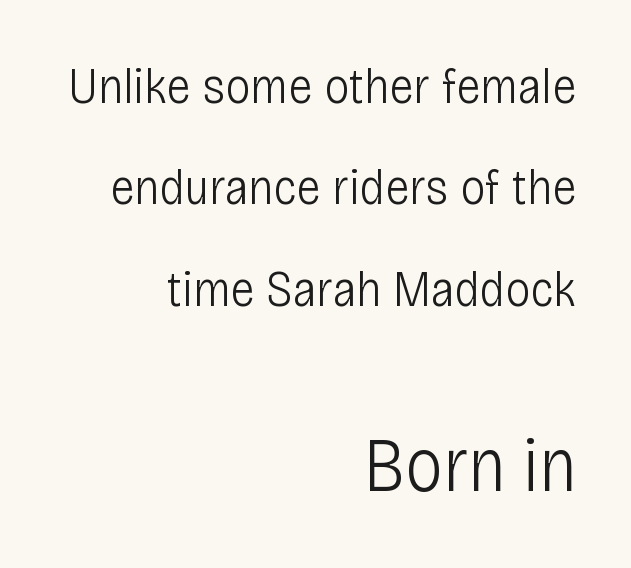
Q: Is the text bold? A: No.
Q: Is the text italic (slanted)? A: No, it is upright.
Q: Is the typeface a serif or a sans-serif typeface? A: Sans-serif.
Q: Is the text underlined? A: No.
Q: How is the paragraph aligned? A: Right-aligned.
Q: Is the spacing between letters normal or unusually wide? A: Normal.
Q: Is the spacing between lines tight, normal or loose? A: Loose.
Q: Which block of text is set in a larger size, the first (top) or the second (bottom)? A: The second (bottom) one.
Q: Width (condensed, normal, or wide)? A: Condensed.
Q: Stroke contrast? A: Low.
Q: x-height? A: Large.
Q: Monospaced? A: No.
